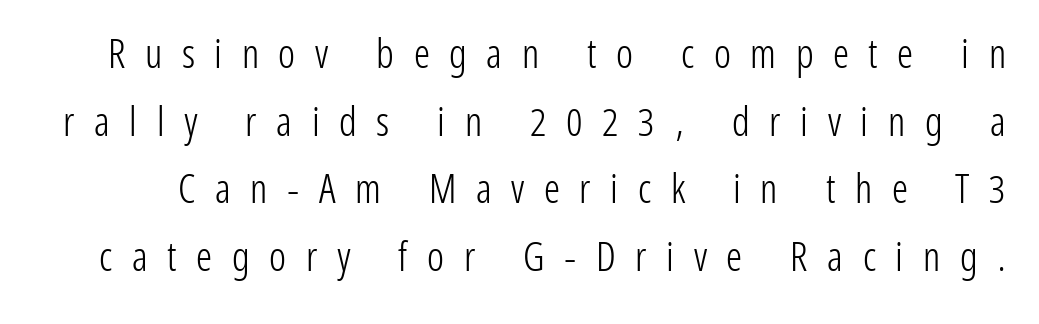
The image shows 40 px light, condensed sans-serif type, upright; set normal line spacing (1.69x), unusually wide letter spacing (+0.49 em), not underlined; low stroke contrast and a medium x-height.
